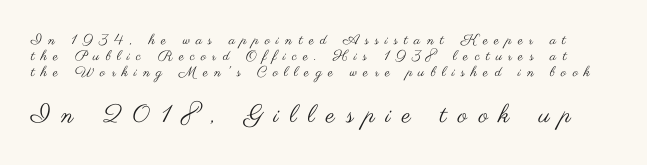
Letters have the restrained weight of plain body copy at most. Decoration check: the copy has no underline. Type size steps up from the first block to the second. Someone cranked the tracking dial way up on this one.
